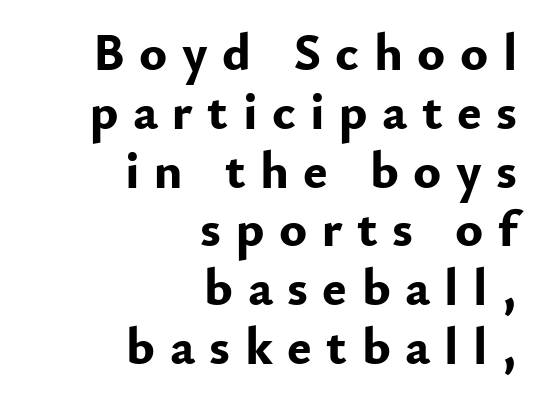
{"serif": "no", "italic": "no", "bold": "yes", "weight": "bold", "width": "normal", "stroke_contrast": "low", "x_height": "small", "monospaced": "no", "underline": "no", "align": "right", "line_spacing": "tight", "line_spacing_ratio": 1.13, "letter_spacing": "wide", "letter_spacing_em": 0.28, "glyph_px": 52}
